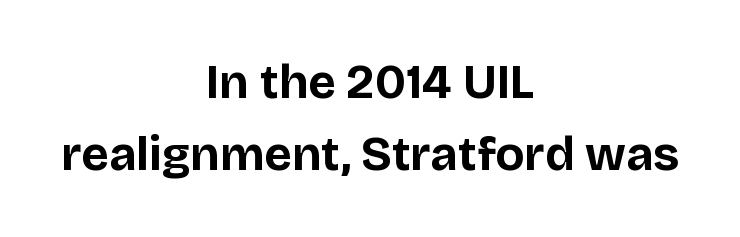
The image shows 48 px bold sans-serif type, upright; set centered, normal line spacing (1.51x), normal letter spacing, not underlined; low stroke contrast and a large x-height.
